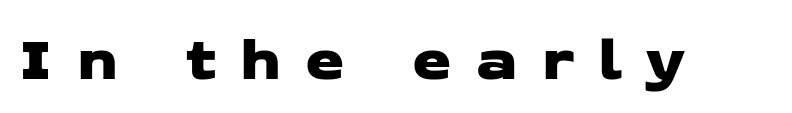
{"serif": "no", "width": "wide", "stroke_contrast": "low", "x_height": "medium", "monospaced": "no", "underline": "no", "letter_spacing": "wide", "letter_spacing_em": 0.38, "glyph_px": 63}
